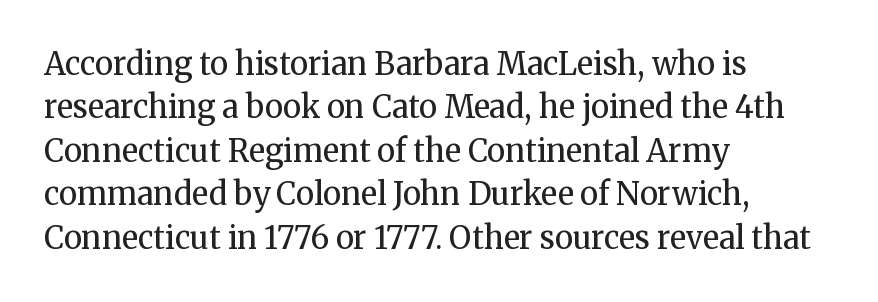
Q: Is the text bold? A: No.
Q: Is the text italic (slanted)? A: No, it is upright.
Q: Is the typeface a serif or a sans-serif typeface? A: Serif.
Q: Is the text underlined? A: No.
Q: How is the paragraph aligned? A: Left-aligned.
Q: Is the spacing between letters normal or unusually wide? A: Normal.
Q: Is the spacing between lines tight, normal or loose? A: Normal.
Q: Width (condensed, normal, or wide)? A: Normal.
Q: Stroke contrast? A: Medium.
Q: x-height? A: Medium.
Q: Monospaced? A: No.
